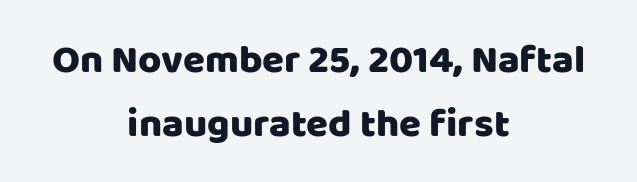
The type family on display is of the sans-serif kind. These lines were composed using upright roman letters. A bare baseline throughout the passage. The rendering uses natural spacing where letterforms have individual widths.
